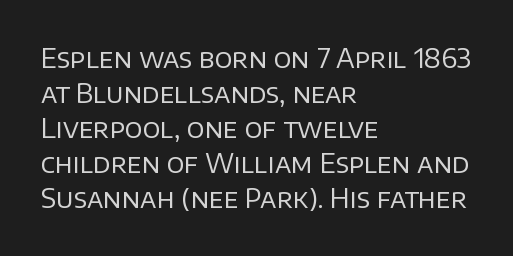
Q: Is the text bold? A: No.
Q: Is the text italic (slanted)? A: No, it is upright.
Q: Is the text underlined? A: No.
Q: How is the paragraph aligned? A: Left-aligned.
Q: Is the spacing between letters normal or unusually wide? A: Normal.
Q: Is the spacing between lines tight, normal or loose? A: Normal.
